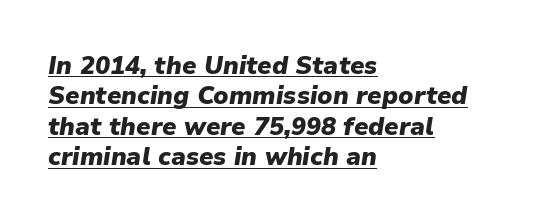
{"italic": "yes", "lean": "right", "slant_degrees": 9, "bold": "yes", "underline": "yes", "align": "left", "line_spacing_ratio": 1.22, "letter_spacing": "normal", "letter_spacing_em": 0.0, "glyph_px": 25}
